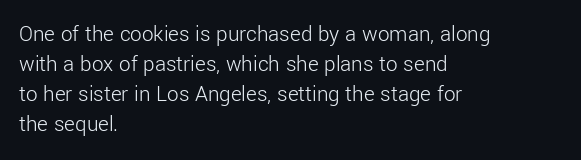
{"italic": "no", "bold": "no", "underline": "no", "align": "left", "line_spacing": "normal", "line_spacing_ratio": 1.31, "letter_spacing": "normal", "letter_spacing_em": 0.0, "glyph_px": 23}
